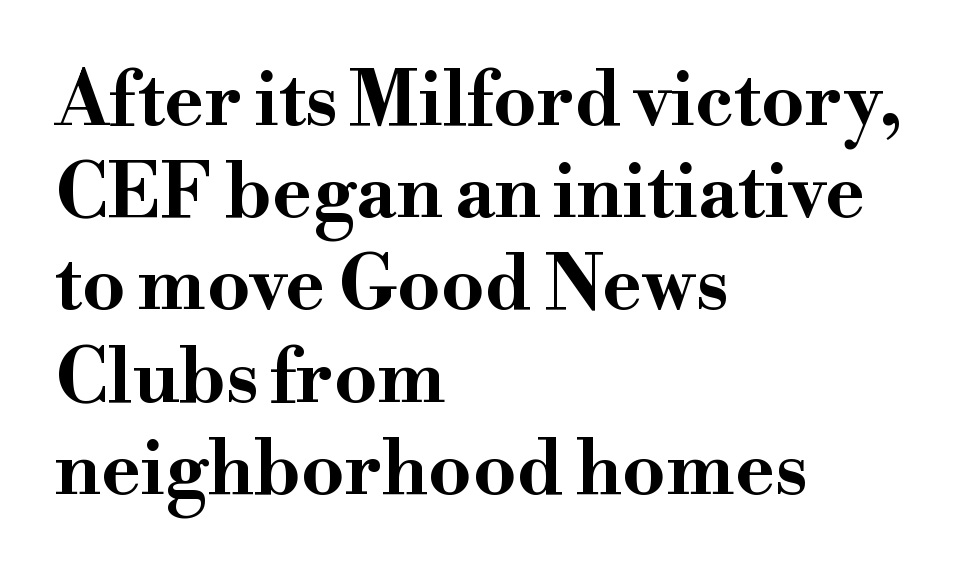
The image shows 75 px bold, wide serif type, upright; set left-aligned, line spacing 1.23x, normal letter spacing, not underlined; high stroke contrast and a small x-height.
